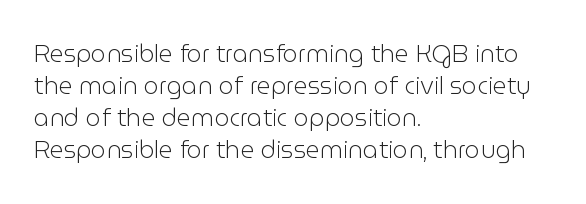
Q: Is the text bold? A: No.
Q: Is the text italic (slanted)? A: No, it is upright.
Q: Is the text underlined? A: No.
Q: How is the paragraph aligned? A: Left-aligned.
Q: Is the spacing between letters normal or unusually wide? A: Normal.
Q: Is the spacing between lines tight, normal or loose? A: Normal.
